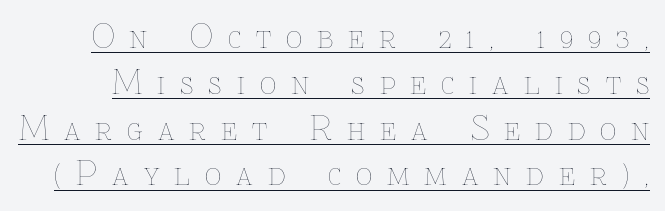
These lines are rendered in a variable-pitch font. The typography opts for an upright posture over an oblique one. These glyphs show unthickened strokes, regular width or finer. Somebody hit Ctrl+U on this one — the words are underlined. Does the leading feel generous? No, just average. Students, note that the glyphs here are deliberately spaced far apart.
